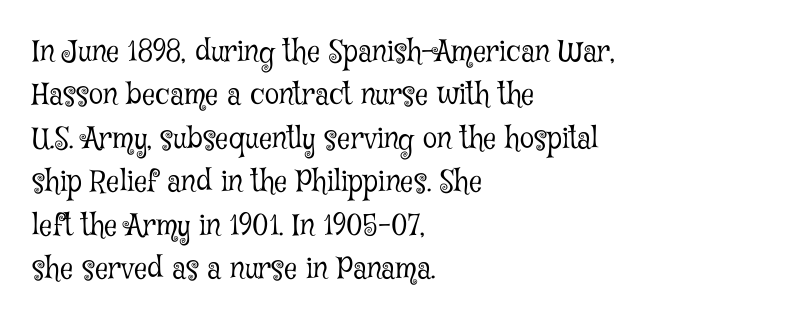
The image shows 29 px light, condensed serif type, upright; set left-aligned, normal line spacing (1.5x), normal letter spacing, not underlined; low stroke contrast and a medium x-height.
